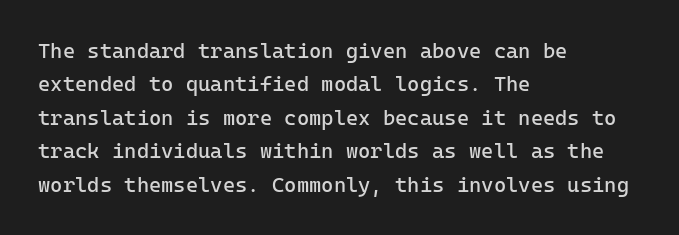
Q: Is the text bold? A: No.
Q: Is the text italic (slanted)? A: No, it is upright.
Q: Is the text underlined? A: No.
Q: How is the paragraph aligned? A: Left-aligned.
Q: Is the spacing between letters normal or unusually wide? A: Normal.
Q: Is the spacing between lines tight, normal or loose? A: Normal.
